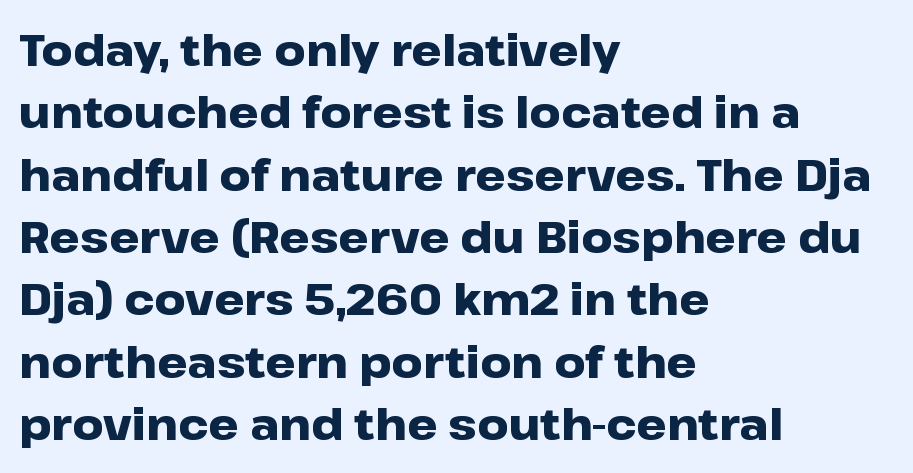
The compositor pushed each line to the left boundary. The characters display no serif detailing; their extremities are plain. No extra tracking has been applied to these lines. How would I describe the line gaps? Plain and ordinary.
